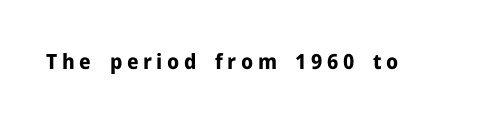
The image shows 21 px bold type, upright; set unusually wide letter spacing (+0.22 em), not underlined.
